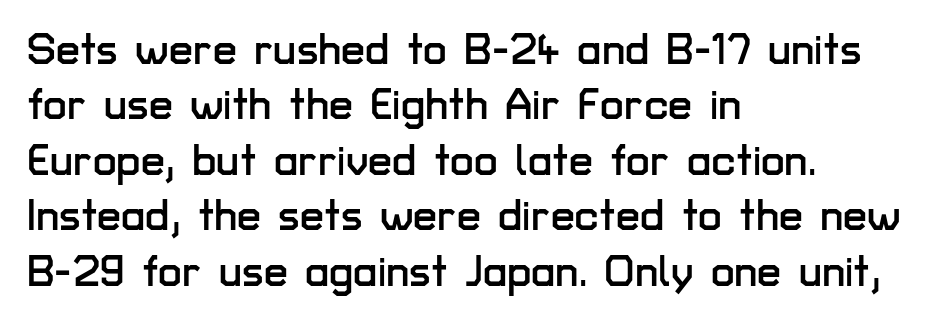
Q: Is the text italic (slanted)? A: No, it is upright.
Q: Is the typeface a serif or a sans-serif typeface? A: Sans-serif.
Q: Is the text underlined? A: No.
Q: How is the paragraph aligned? A: Left-aligned.
Q: Is the spacing between letters normal or unusually wide? A: Normal.
Q: Is the spacing between lines tight, normal or loose? A: Normal.
Q: Width (condensed, normal, or wide)? A: Normal.
Q: Stroke contrast? A: Low.
Q: x-height? A: Medium.
Q: Monospaced? A: No.
